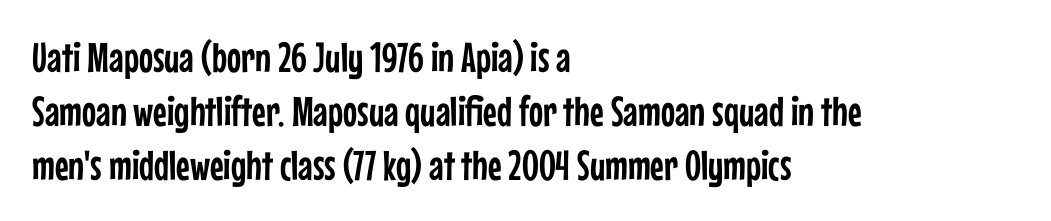
The image shows 42 px condensed sans-serif type, upright; set left-aligned, normal line spacing (1.28x), normal letter spacing, not underlined; low stroke contrast and a medium x-height.
